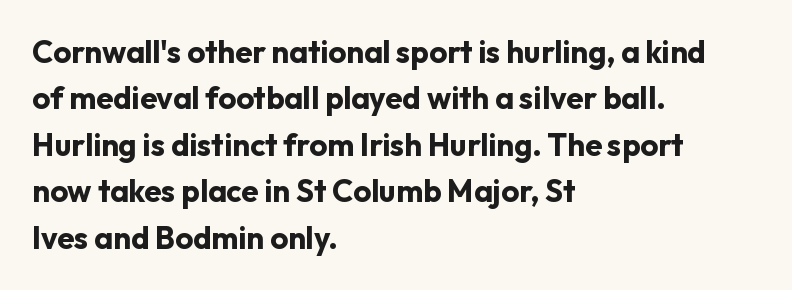
Character widths vary here, with narrow letters taking less room than wide ones. The rendering anchors every line to the left-hand side. Thick stems and heavy bowls — unmistakably bold. This is roman type, the default non-slanted kind. Unmarked baselines from the first word to the last. Regarding serifs, this sample does without them.
